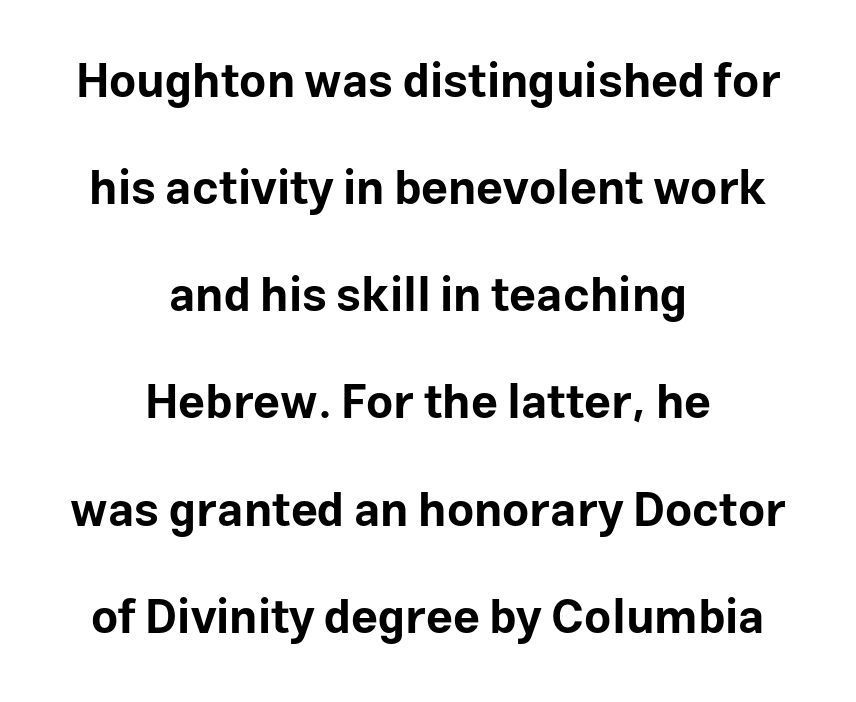
{"serif": "no", "italic": "no", "bold": "yes", "weight": "bold", "width": "normal", "stroke_contrast": "low", "x_height": "medium", "monospaced": "no", "underline": "no", "align": "center", "line_spacing": "loose", "line_spacing_ratio": 2.28, "letter_spacing": "normal", "letter_spacing_em": 0.0, "glyph_px": 47}
